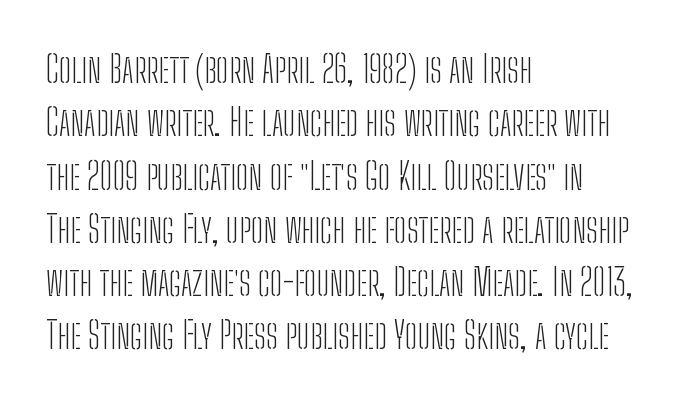
Q: Is the text bold? A: No.
Q: Is the text italic (slanted)? A: No, it is upright.
Q: Is the typeface a serif or a sans-serif typeface? A: Sans-serif.
Q: Is the text underlined? A: No.
Q: How is the paragraph aligned? A: Left-aligned.
Q: Is the spacing between letters normal or unusually wide? A: Normal.
Q: Is the spacing between lines tight, normal or loose? A: Normal.
Q: Width (condensed, normal, or wide)? A: Condensed.
Q: Stroke contrast? A: Low.
Q: x-height? A: Medium.
Q: Monospaced? A: No.
